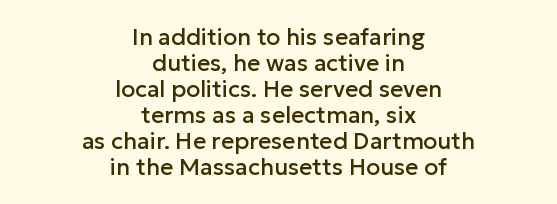
The image shows 23 px text type, upright; set centered, tight line spacing (1.13x), normal letter spacing, not underlined.
